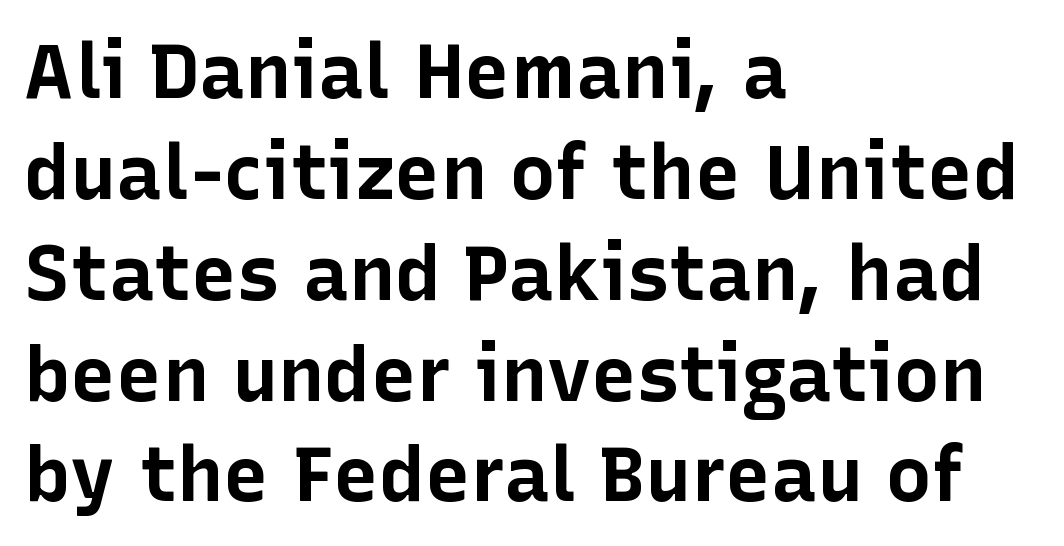
The image shows 77 px bold sans-serif type, upright; set left-aligned, normal line spacing (1.31x), normal letter spacing, not underlined; low stroke contrast and a medium x-height.
